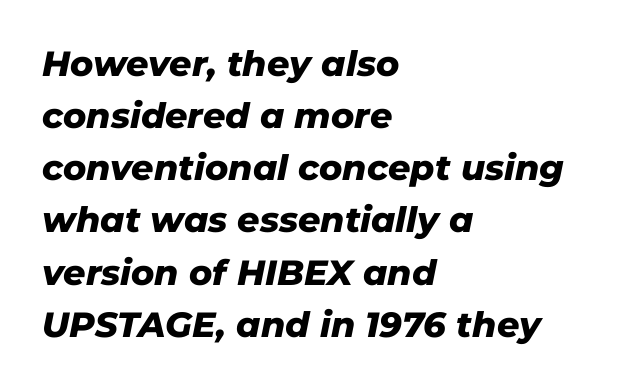
Q: Is the text bold? A: Yes.
Q: Is the text italic (slanted)? A: Yes, it leans right by about 11 degrees.
Q: Is the text underlined? A: No.
Q: How is the paragraph aligned? A: Left-aligned.
Q: Is the spacing between letters normal or unusually wide? A: Normal.
Q: Is the spacing between lines tight, normal or loose? A: Normal.
Q: Width (condensed, normal, or wide)? A: Normal.
Q: Stroke contrast? A: Low.
Q: x-height? A: Medium.
Q: Monospaced? A: No.
